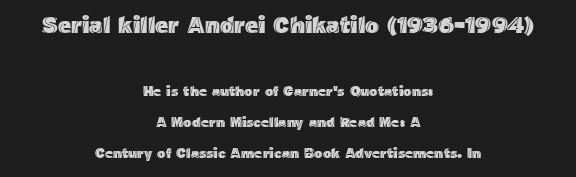
Successive baselines arrive slowly, with a big drop between each. Bigger letters appear in the top chunk; the bottom chunk is reduced. The font's upright variant was chosen for this text. Rule under the text: the space is simply empty. The letterforms sit shoulder to shoulder at normal distance. Horizontally, the lines are justified to the midpoint only.
